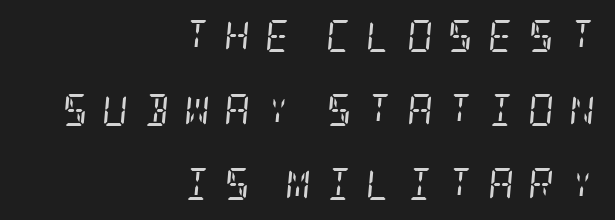
Q: Is the text bold? A: No.
Q: Is the text italic (slanted)? A: Yes, it leans right by about 5 degrees.
Q: Is the typeface a serif or a sans-serif typeface? A: Serif.
Q: Is the text underlined? A: No.
Q: How is the paragraph aligned? A: Right-aligned.
Q: Is the spacing between letters normal or unusually wide? A: Unusually wide.
Q: Is the spacing between lines tight, normal or loose? A: Loose.
Q: Width (condensed, normal, or wide)? A: Condensed.
Q: Stroke contrast? A: Low.
Q: x-height? A: Large.
